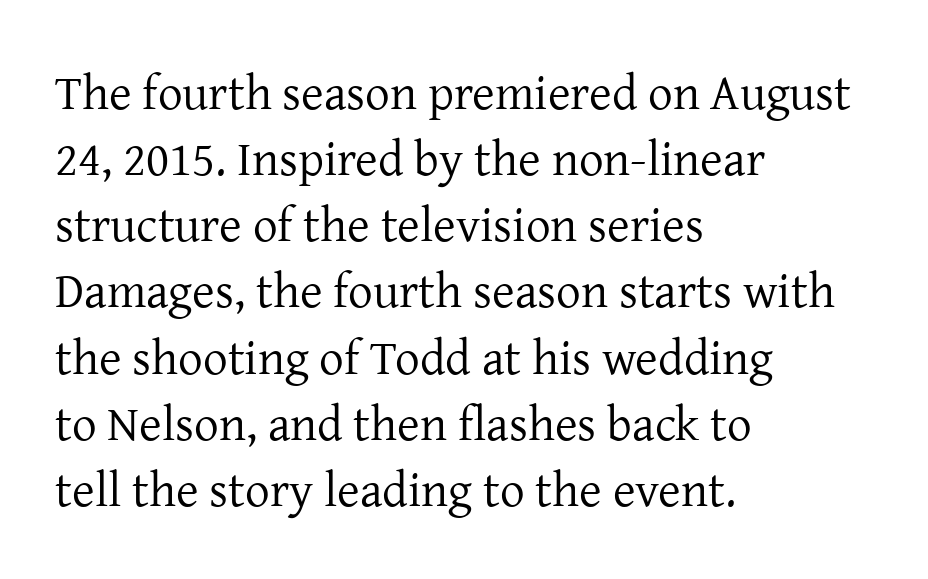
Q: Is the text bold? A: No.
Q: Is the text italic (slanted)? A: No, it is upright.
Q: Is the typeface a serif or a sans-serif typeface? A: Serif.
Q: Is the text underlined? A: No.
Q: How is the paragraph aligned? A: Left-aligned.
Q: Is the spacing between letters normal or unusually wide? A: Normal.
Q: Is the spacing between lines tight, normal or loose? A: Normal.
Q: Width (condensed, normal, or wide)? A: Normal.
Q: Stroke contrast? A: Low.
Q: x-height? A: Medium.
Q: Monospaced? A: No.
